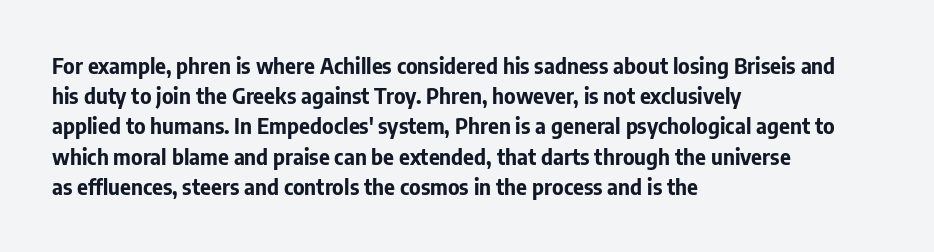
The image shows 21 px bold type, upright; set left-aligned, normal line spacing (1.44x), normal letter spacing, not underlined.
